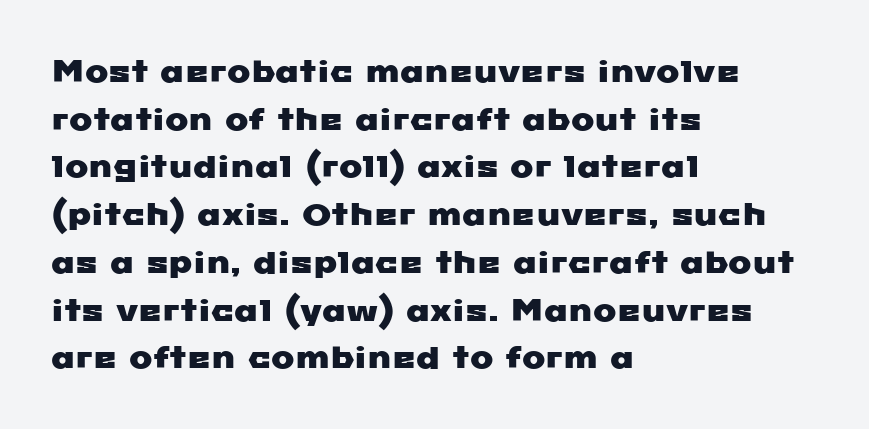
Q: Is the typeface a serif or a sans-serif typeface? A: Sans-serif.
Q: Is the text underlined? A: No.
Q: How is the paragraph aligned? A: Left-aligned.
Q: Is the spacing between letters normal or unusually wide? A: Normal.
Q: Is the spacing between lines tight, normal or loose? A: Normal.
Q: Width (condensed, normal, or wide)? A: Wide.
Q: Stroke contrast? A: Low.
Q: x-height? A: Medium.
Q: Monospaced? A: No.
